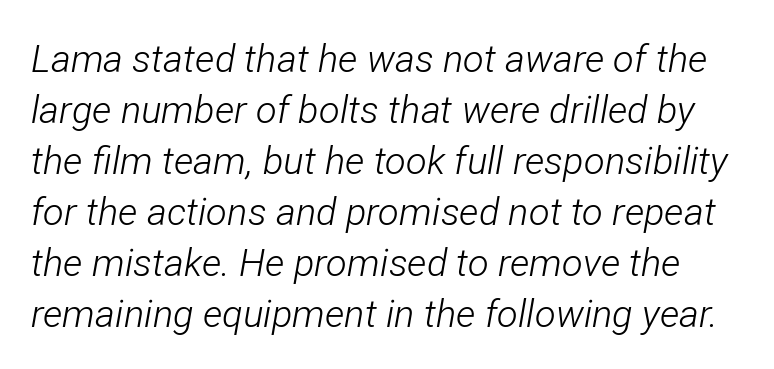
You could not count columns in this text — the font is proportionally spaced. Italic? Definitely — the glyphs are oblique. Any mark beneath the type? The region is blank. The typeface has the unassuming heft of standard copy or less. Inter-character spacing is left at the font's built-in metrics. Vertical spacing — default.
